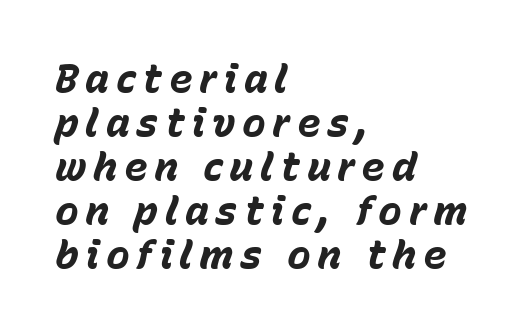
{"italic": "yes", "lean": "right", "slant_degrees": 15, "bold": "yes", "weight": "bold", "width": "normal", "stroke_contrast": "low", "x_height": "medium", "monospaced": "no", "underline": "no", "align": "left", "line_spacing": "tight", "line_spacing_ratio": 1.1, "glyph_px": 40}
